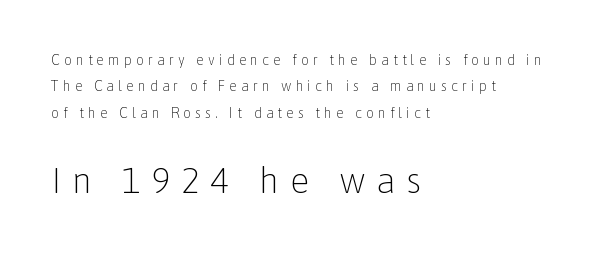
{"serif": "no", "italic": "no", "bold": "no", "weight": "light", "width": "normal", "stroke_contrast": "low", "x_height": "medium", "monospaced": "no", "underline": "no", "align": "left", "line_spacing_ratio": 1.89, "letter_spacing": "wide", "letter_spacing_em": 0.29, "larger_block": "second", "size_ratio": 2.57, "glyph_px": 36}
